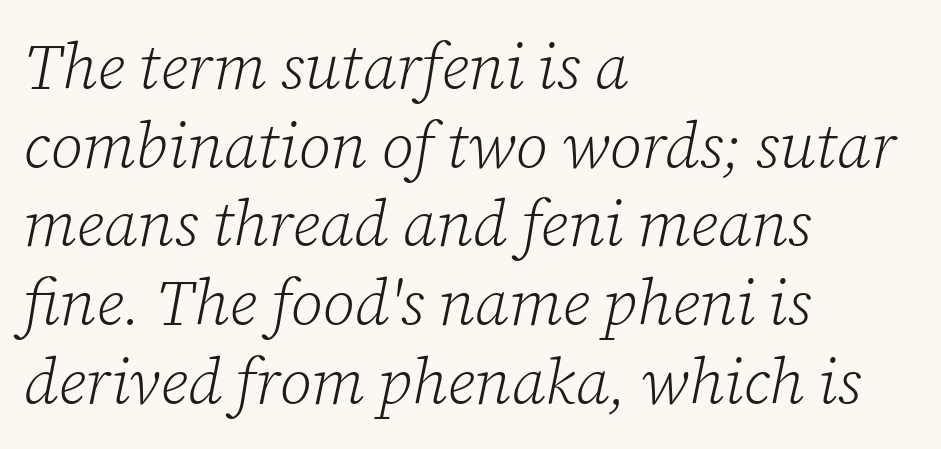
The image shows 63 px light serif type, italic (leaning right); set left-aligned, normal line spacing (1.25x), normal letter spacing, not underlined; low stroke contrast and a medium x-height.
